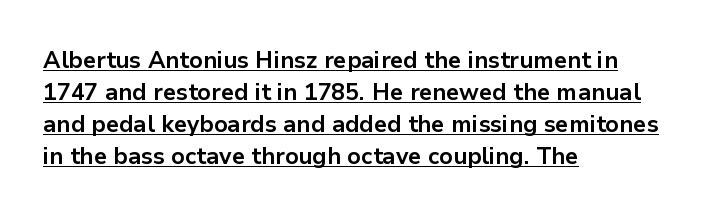
{"italic": "no", "bold": "yes", "underline": "yes", "align": "left", "line_spacing": "normal", "line_spacing_ratio": 1.34, "letter_spacing": "normal", "letter_spacing_em": 0.0, "glyph_px": 24}
